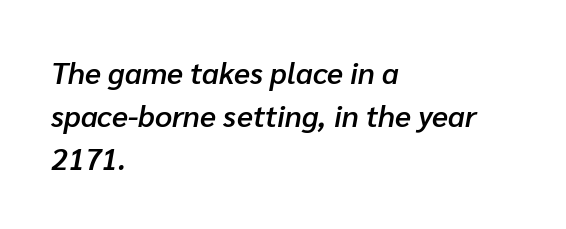
Q: Is the text bold? A: Semi-bold.
Q: Is the text italic (slanted)? A: Yes, it leans right by about 10 degrees.
Q: Is the text underlined? A: No.
Q: How is the paragraph aligned? A: Left-aligned.
Q: Is the spacing between letters normal or unusually wide? A: Normal.
Q: Is the spacing between lines tight, normal or loose? A: Normal.
Q: Width (condensed, normal, or wide)? A: Normal.
Q: Stroke contrast? A: Low.
Q: x-height? A: Medium.
Q: Monospaced? A: No.
